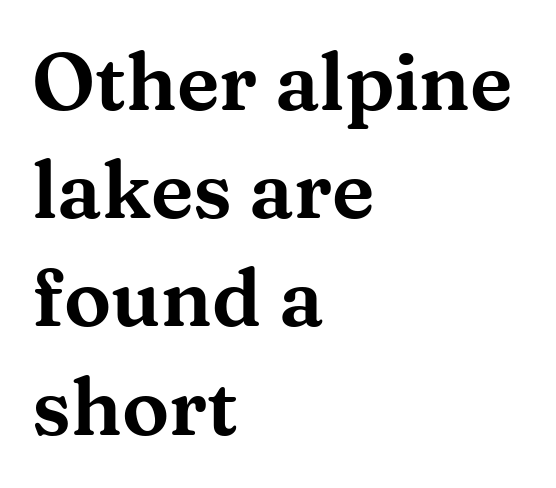
The image shows 79 px wide serif type, upright; set left-aligned, normal line spacing (1.37x), normal letter spacing, not underlined; medium stroke contrast and a medium x-height.
